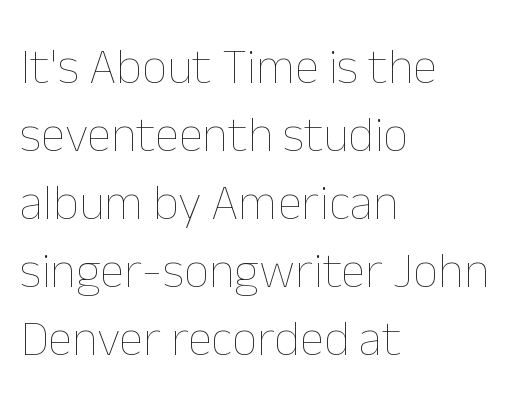
{"italic": "no", "bold": "no", "weight": "thin", "width": "normal", "stroke_contrast": "low", "x_height": "medium", "monospaced": "no", "underline": "no", "align": "left", "line_spacing": "normal", "line_spacing_ratio": 1.36, "letter_spacing": "normal", "letter_spacing_em": 0.0, "glyph_px": 50}
